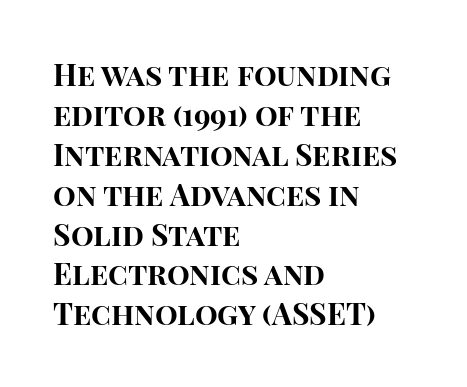
Q: Is the text bold? A: Yes.
Q: Is the text italic (slanted)? A: No, it is upright.
Q: Is the typeface a serif or a sans-serif typeface? A: Sans-serif.
Q: Is the text underlined? A: No.
Q: How is the paragraph aligned? A: Left-aligned.
Q: Is the spacing between letters normal or unusually wide? A: Normal.
Q: Is the spacing between lines tight, normal or loose? A: Normal.
Q: Width (condensed, normal, or wide)? A: Normal.
Q: Stroke contrast? A: High.
Q: x-height? A: Large.
Q: Monospaced? A: No.
